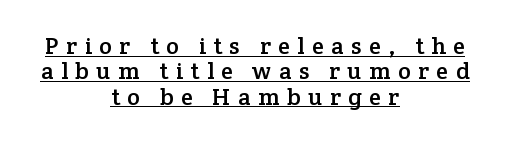
{"italic": "no", "underline": "yes", "align": "center", "line_spacing": "tight", "line_spacing_ratio": 1.06, "letter_spacing": "wide", "letter_spacing_em": 0.31, "glyph_px": 24}
